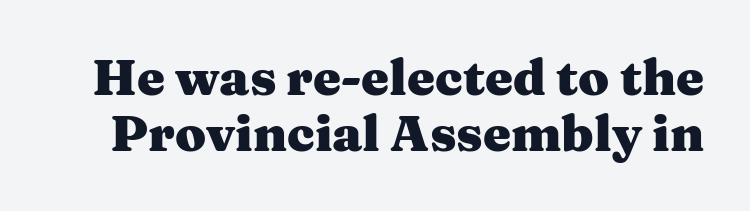
{"serif": "yes", "italic": "no", "bold": "yes", "weight": "heavy", "width": "wide", "stroke_contrast": "medium", "x_height": "medium", "monospaced": "no", "underline": "no", "line_spacing": "tight", "line_spacing_ratio": 1.13, "letter_spacing": "normal", "letter_spacing_em": 0.0, "glyph_px": 50}
